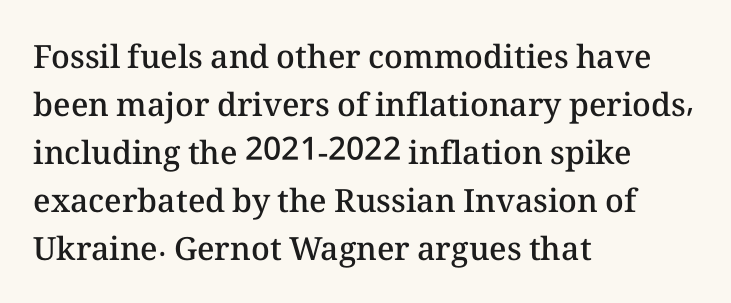
The baseline area is clear. Caption: standard tracking, unaltered. Every letter is mildly thick-stroked: semibold rather than bold. The passage shown is typed in a proportional face where columns would drift. Is there much room between lines? A standard amount, neither cramped nor airy.
